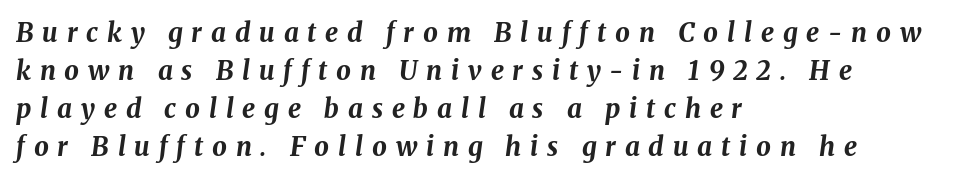
No word sits above an underline. Yep, that's italic — everything's leaning. This rendering uses left alignment, leaving the right contour irregular. Leading: standard. What weight is shown? A full bold with thick strokes.
